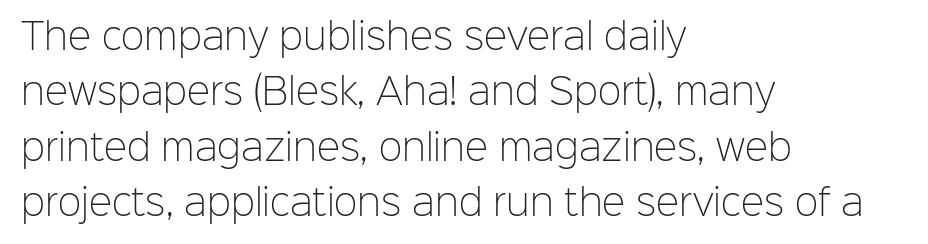
Q: Is the text bold? A: No.
Q: Is the text italic (slanted)? A: No, it is upright.
Q: Is the typeface a serif or a sans-serif typeface? A: Sans-serif.
Q: Is the text underlined? A: No.
Q: How is the paragraph aligned? A: Left-aligned.
Q: Is the spacing between letters normal or unusually wide? A: Normal.
Q: Is the spacing between lines tight, normal or loose? A: Normal.
Q: Width (condensed, normal, or wide)? A: Normal.
Q: Stroke contrast? A: Low.
Q: x-height? A: Medium.
Q: Monospaced? A: No.
